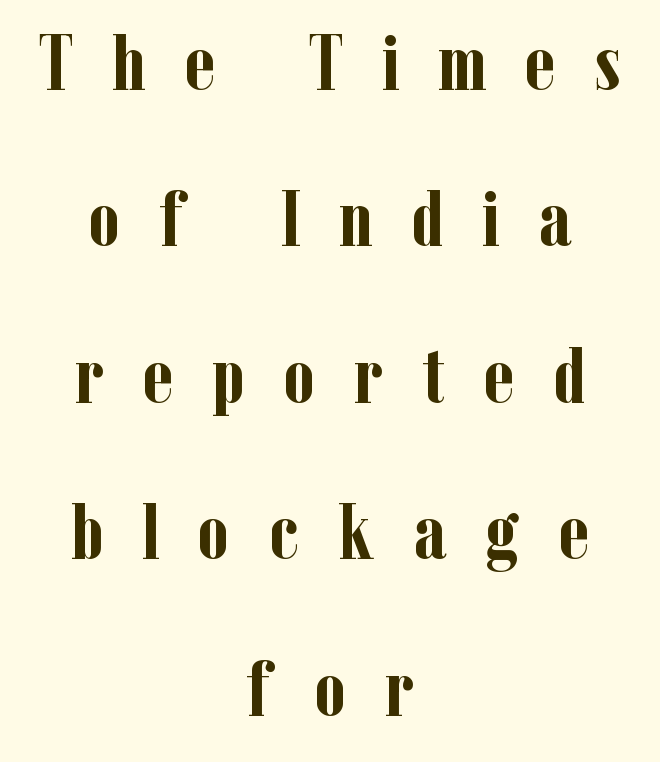
{"serif": "yes", "italic": "no", "bold": "yes", "weight": "semibold", "width": "condensed", "stroke_contrast": "low", "x_height": "medium", "monospaced": "no", "underline": "no", "align": "center", "line_spacing": "loose", "line_spacing_ratio": 1.98, "letter_spacing": "wide", "letter_spacing_em": 0.49, "glyph_px": 79}
